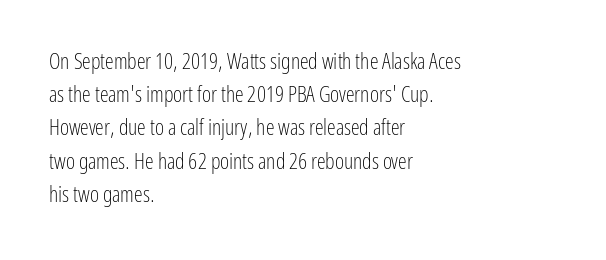
Q: Is the text bold? A: No.
Q: Is the text italic (slanted)? A: No, it is upright.
Q: Is the text underlined? A: No.
Q: How is the paragraph aligned? A: Left-aligned.
Q: Is the spacing between letters normal or unusually wide? A: Normal.
Q: Is the spacing between lines tight, normal or loose? A: Normal.
